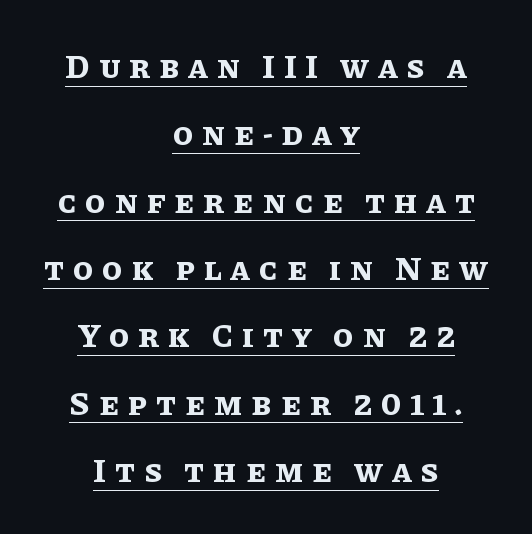
The image shows 33 px bold type, upright; set centered, loose line spacing (2.04x), unusually wide letter spacing (+0.27 em), underlined; low stroke contrast and a large x-height.
